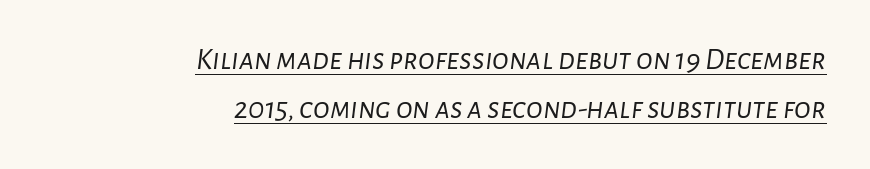
Layout note: lines flush right. The line texture is even and compact thanks to regular tracking. Ink coverage per letter is moderate at most. An italicized treatment has been applied to the whole sample. This block has exactly the height ordinary leading produces. Has an underline been added? It has.
